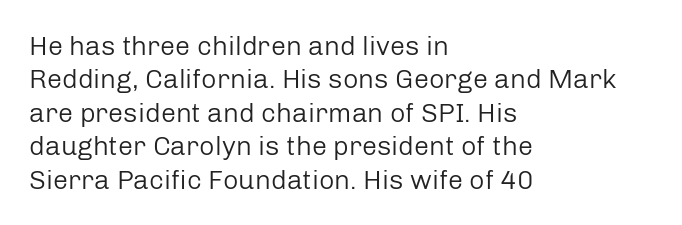
Q: Is the text bold? A: No.
Q: Is the text italic (slanted)? A: No, it is upright.
Q: Is the text underlined? A: No.
Q: How is the paragraph aligned? A: Left-aligned.
Q: Is the spacing between letters normal or unusually wide? A: Normal.
